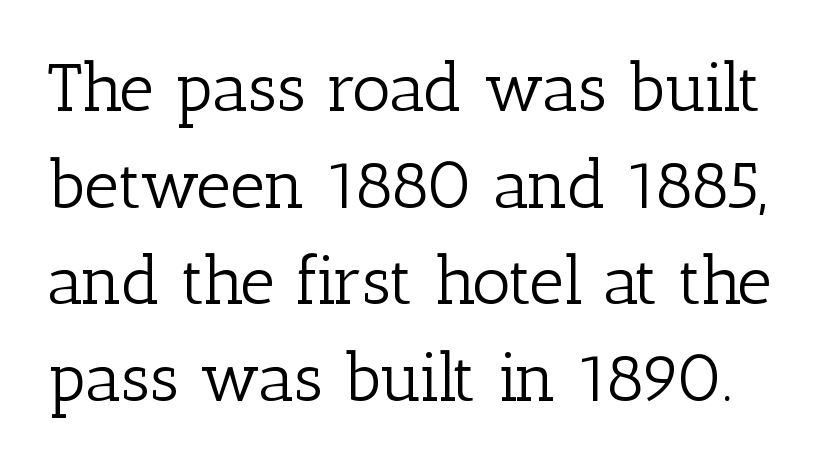
Q: Is the text bold? A: No.
Q: Is the text italic (slanted)? A: No, it is upright.
Q: Is the typeface a serif or a sans-serif typeface? A: Serif.
Q: Is the text underlined? A: No.
Q: Is the spacing between letters normal or unusually wide? A: Normal.
Q: Is the spacing between lines tight, normal or loose? A: Normal.
Q: Width (condensed, normal, or wide)? A: Normal.
Q: Stroke contrast? A: Low.
Q: x-height? A: Medium.
Q: Monospaced? A: No.
